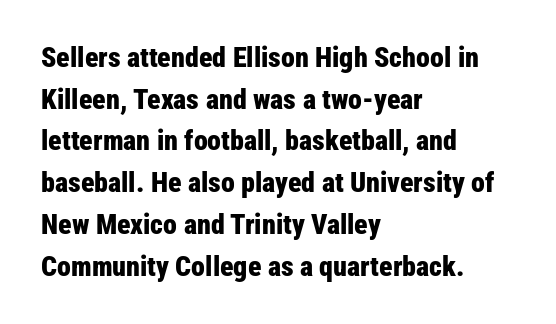
Q: Is the text bold? A: Yes.
Q: Is the text italic (slanted)? A: No, it is upright.
Q: Is the typeface a serif or a sans-serif typeface? A: Sans-serif.
Q: Is the text underlined? A: No.
Q: How is the paragraph aligned? A: Left-aligned.
Q: Is the spacing between letters normal or unusually wide? A: Normal.
Q: Is the spacing between lines tight, normal or loose? A: Normal.
Q: Width (condensed, normal, or wide)? A: Condensed.
Q: Stroke contrast? A: Low.
Q: x-height? A: Medium.
Q: Monospaced? A: No.
